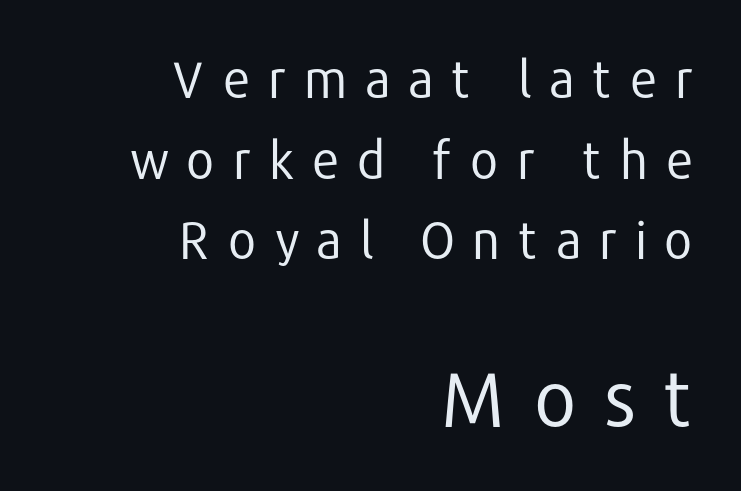
Q: Is the text bold? A: No.
Q: Is the text italic (slanted)? A: No, it is upright.
Q: Is the typeface a serif or a sans-serif typeface? A: Sans-serif.
Q: Is the text underlined? A: No.
Q: How is the paragraph aligned? A: Right-aligned.
Q: Is the spacing between letters normal or unusually wide? A: Unusually wide.
Q: Is the spacing between lines tight, normal or loose? A: Normal.
Q: Which block of text is set in a larger size, the first (top) or the second (bottom)? A: The second (bottom) one.
Q: Width (condensed, normal, or wide)? A: Normal.
Q: Stroke contrast? A: Low.
Q: x-height? A: Medium.
Q: Monospaced? A: No.
